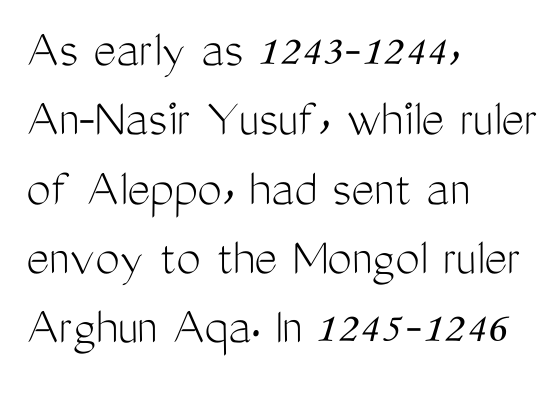
Does the leading feel generous? No, just average. Is this a fixed-width face? No — the glyphs have proportional, varying widths. Short note: letters normally spaced. Is the type heavy? It reads as light-to-regular instead.
